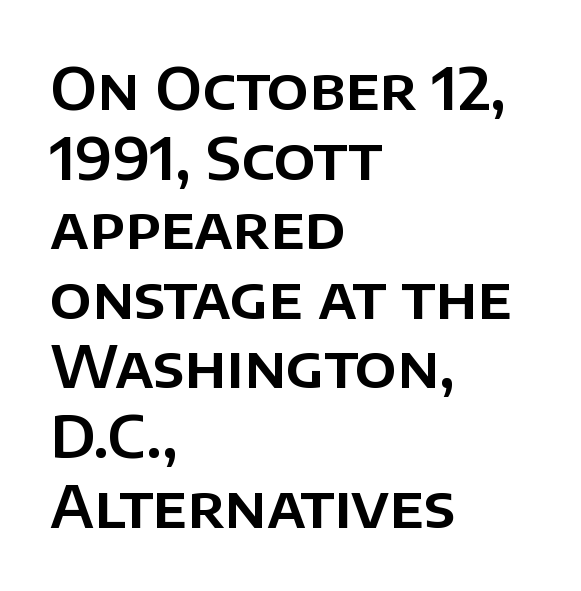
The image shows 58 px sans-serif type, upright; set left-aligned, line spacing 1.2x, normal letter spacing, not underlined; low stroke contrast and a large x-height.
